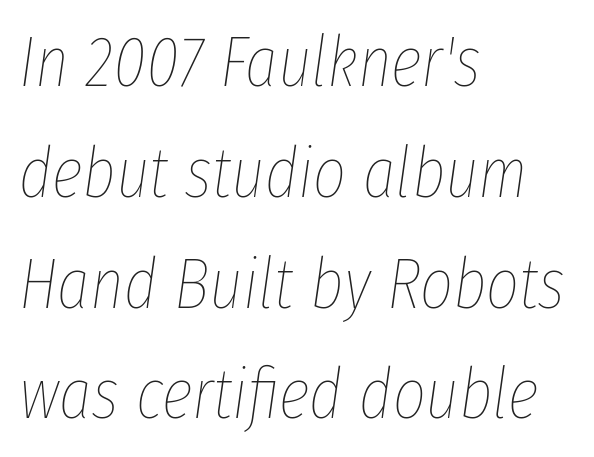
{"italic": "yes", "lean": "right", "slant_degrees": 8, "bold": "no", "weight": "thin", "width": "condensed", "stroke_contrast": "low", "x_height": "medium", "monospaced": "no", "underline": "no", "align": "left", "line_spacing": "normal", "line_spacing_ratio": 1.56, "letter_spacing": "normal", "letter_spacing_em": 0.0, "glyph_px": 71}
